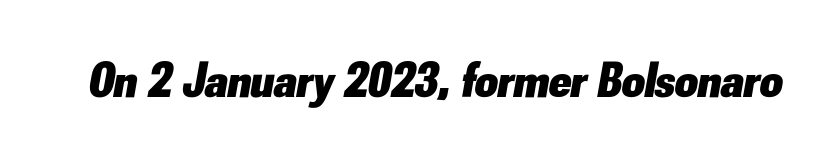
Q: Is the text bold? A: Yes.
Q: Is the text italic (slanted)? A: Yes, it leans right by about 10 degrees.
Q: Is the text underlined? A: No.
Q: Is the spacing between letters normal or unusually wide? A: Normal.
Q: Width (condensed, normal, or wide)? A: Normal.
Q: Stroke contrast? A: Low.
Q: x-height? A: Small.
Q: Monospaced? A: No.
